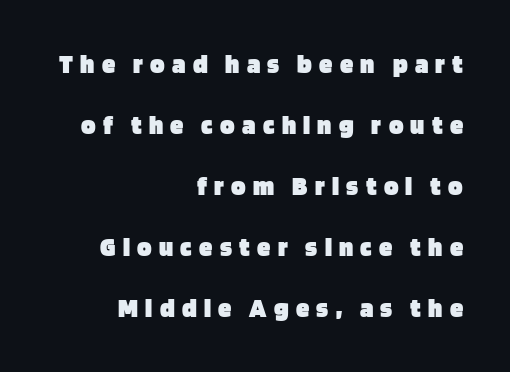
The image shows 27 px bold type, upright; set right-aligned, loose line spacing (2.26x), unusually wide letter spacing (+0.27 em), not underlined.
